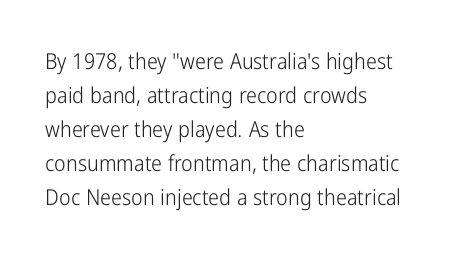
The image shows 22 px text type, upright; set left-aligned, normal line spacing (1.54x), normal letter spacing, not underlined.
